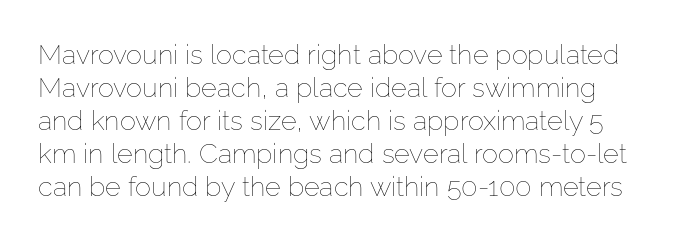
The image shows 27 px text type, upright; set line spacing 1.22x, normal letter spacing, not underlined.
